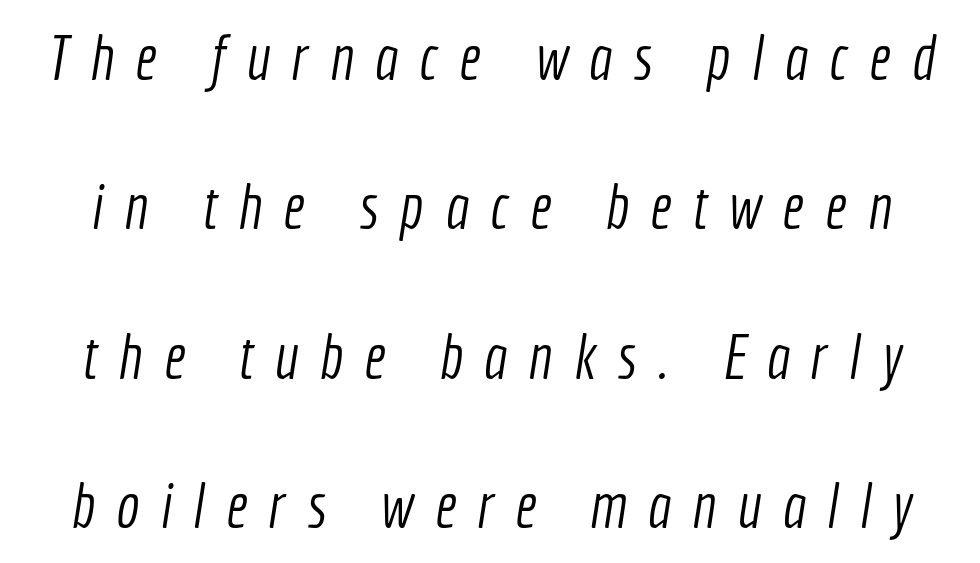
{"serif": "no", "bold": "no", "weight": "light", "width": "condensed", "x_height": "medium", "monospaced": "no", "underline": "no", "line_spacing": "loose", "line_spacing_ratio": 2.41, "letter_spacing": "wide", "letter_spacing_em": 0.34, "glyph_px": 62}
